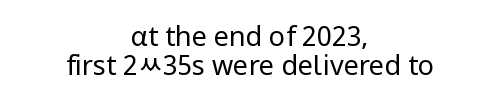
{"italic": "no", "bold": "no", "underline": "no", "align": "center", "line_spacing": "tight", "line_spacing_ratio": 1.08, "letter_spacing": "normal", "letter_spacing_em": 0.0, "glyph_px": 27}
